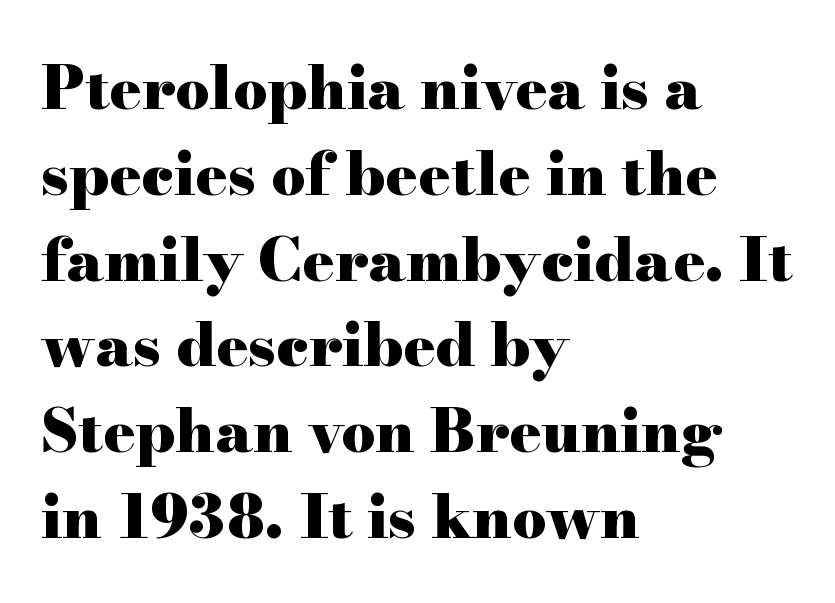
The image shows 60 px heavy, wide serif type, upright; set left-aligned, normal line spacing (1.43x), normal letter spacing, not underlined; high stroke contrast and a small x-height.
